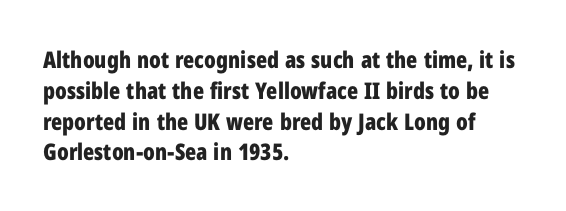
Q: Is the text bold? A: Yes.
Q: Is the text italic (slanted)? A: No, it is upright.
Q: Is the text underlined? A: No.
Q: How is the paragraph aligned? A: Left-aligned.
Q: Is the spacing between letters normal or unusually wide? A: Normal.
Q: Is the spacing between lines tight, normal or loose? A: Normal.
